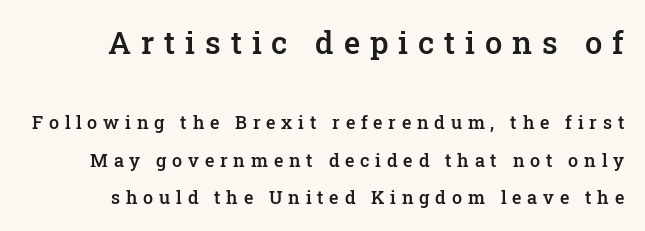
The image shows 31 px semibold serif type, upright; set loose line spacing (2.08x), unusually wide letter spacing (+0.32 em), not underlined; the first (top) block is 1.72x larger; low stroke contrast and a medium x-height.
